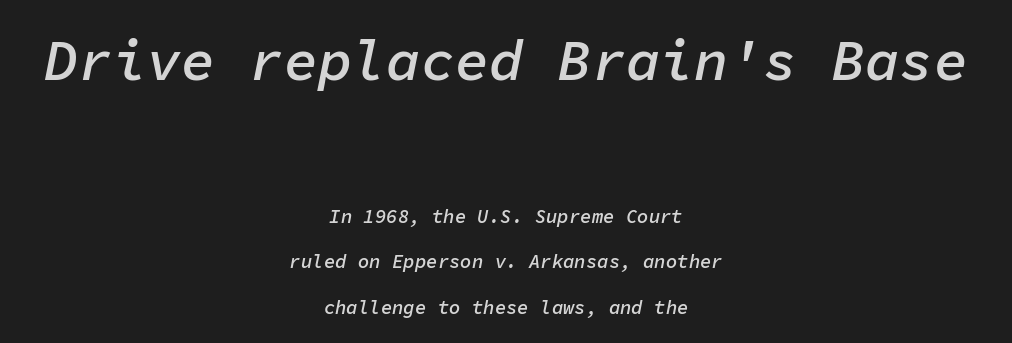
{"italic": "yes", "lean": "right", "slant_degrees": 11, "bold": "semi", "weight": "semibold", "width": "normal", "stroke_contrast": "low", "x_height": "medium", "monospaced": "yes", "underline": "no", "align": "center", "line_spacing": "loose", "line_spacing_ratio": 2.38, "letter_spacing": "normal", "letter_spacing_em": 0.0, "larger_block": "first", "size_ratio": 3.0, "glyph_px": 57}
